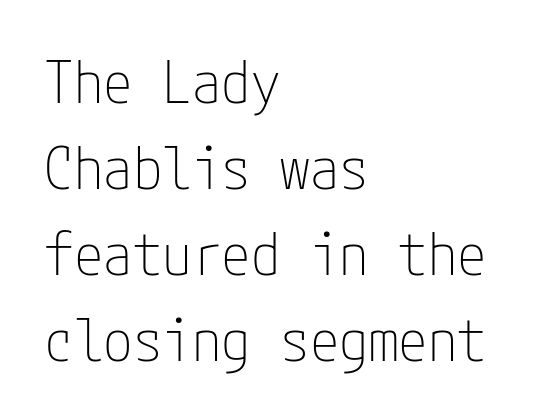
{"serif": "no", "italic": "no", "bold": "no", "weight": "thin", "width": "condensed", "stroke_contrast": "low", "x_height": "medium", "underline": "no", "align": "left", "line_spacing": "normal", "line_spacing_ratio": 1.46, "letter_spacing": "normal", "letter_spacing_em": 0.0, "glyph_px": 59}
